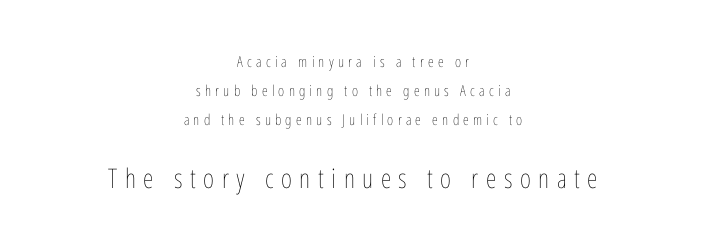
The letterforms stand isolated, each surrounded by extra space. Notice the wide empty band between every row — that's loose leading. Compared with a flush-left layout, this one balances lines on the center instead. Underlining? Definitely not there.
